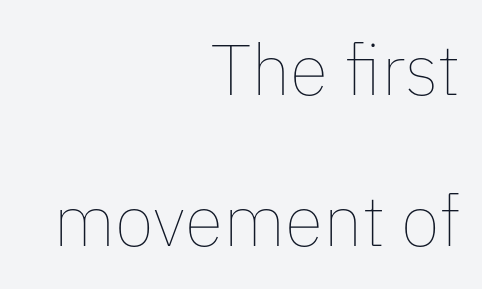
{"italic": "no", "bold": "no", "weight": "thin", "width": "normal", "stroke_contrast": "low", "x_height": "medium", "monospaced": "no", "underline": "no", "align": "right", "line_spacing": "loose", "line_spacing_ratio": 2.13, "letter_spacing": "normal", "letter_spacing_em": 0.0, "glyph_px": 71}
